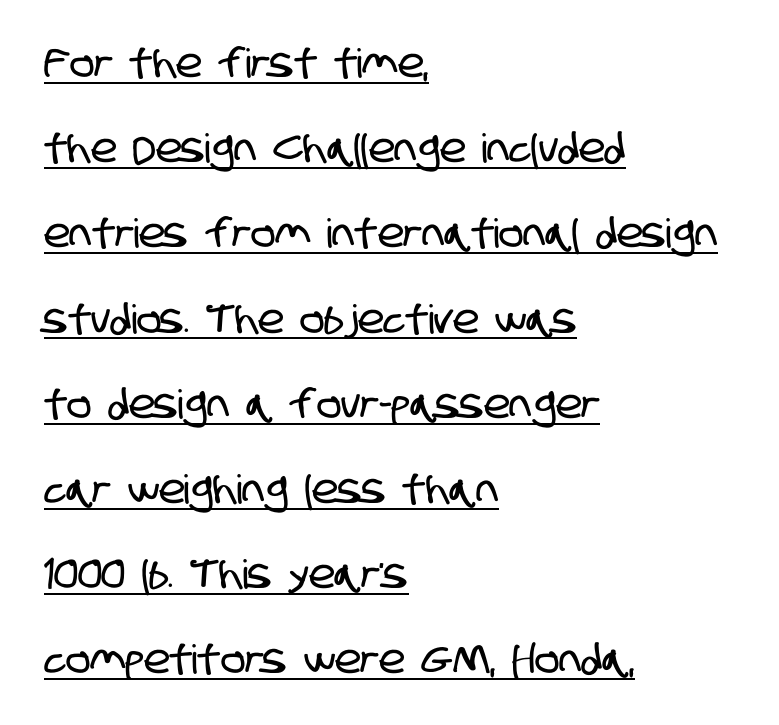
Q: Is the typeface a serif or a sans-serif typeface? A: Sans-serif.
Q: Is the text underlined? A: Yes.
Q: How is the paragraph aligned? A: Left-aligned.
Q: Is the spacing between letters normal or unusually wide? A: Normal.
Q: Is the spacing between lines tight, normal or loose? A: Loose.
Q: Width (condensed, normal, or wide)? A: Condensed.
Q: Stroke contrast? A: Low.
Q: x-height? A: Large.
Q: Monospaced? A: No.
